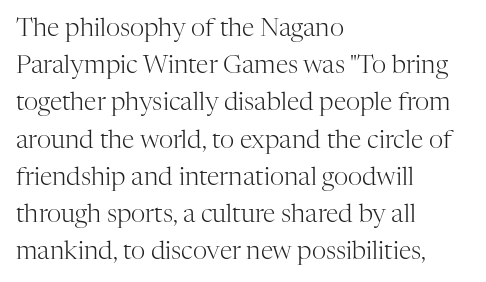
Q: Is the text bold? A: No.
Q: Is the text italic (slanted)? A: No, it is upright.
Q: Is the text underlined? A: No.
Q: How is the paragraph aligned? A: Left-aligned.
Q: Is the spacing between letters normal or unusually wide? A: Normal.
Q: Is the spacing between lines tight, normal or loose? A: Normal.
